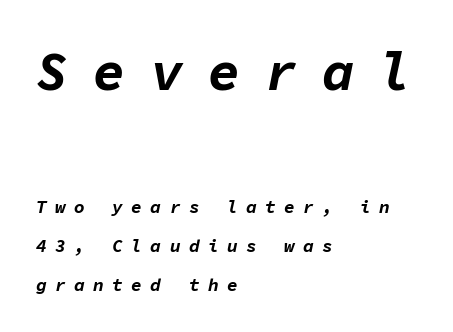
Q: Is the text bold? A: Yes.
Q: Is the text italic (slanted)? A: Yes, it leans right by about 11 degrees.
Q: Is the text underlined? A: No.
Q: How is the paragraph aligned? A: Left-aligned.
Q: Is the spacing between letters normal or unusually wide? A: Unusually wide.
Q: Is the spacing between lines tight, normal or loose? A: Loose.
Q: Which block of text is set in a larger size, the first (top) or the second (bottom)? A: The first (top) one.
Q: Width (condensed, normal, or wide)? A: Normal.
Q: Stroke contrast? A: Low.
Q: x-height? A: Medium.
Q: Monospaced? A: Yes.
